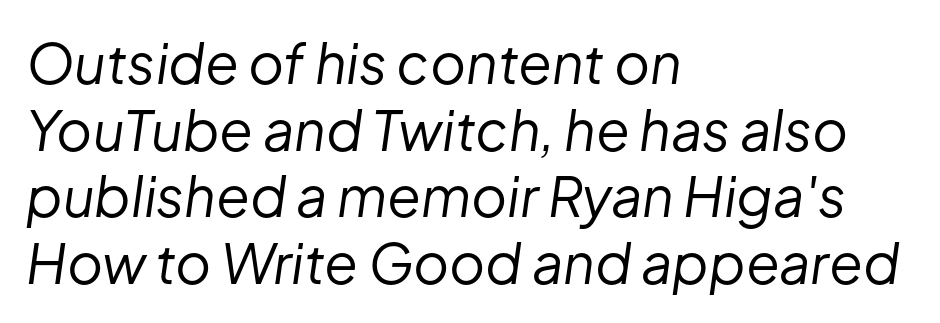
{"italic": "yes", "lean": "right", "slant_degrees": 8, "bold": "no", "weight": "regular", "width": "normal", "stroke_contrast": "low", "x_height": "medium", "monospaced": "no", "underline": "no", "align": "left", "line_spacing_ratio": 1.21, "letter_spacing": "normal", "letter_spacing_em": 0.0, "glyph_px": 55}
